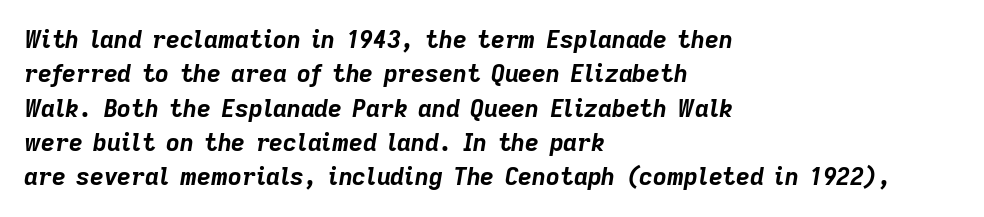
Left-aligned paragraph, ragged on the right. Tracking value appears to be zero — textbook default spacing. The space between consecutive lines is moderate. The area under the type is left untouched. Rendered with sloped, italic letterforms.
